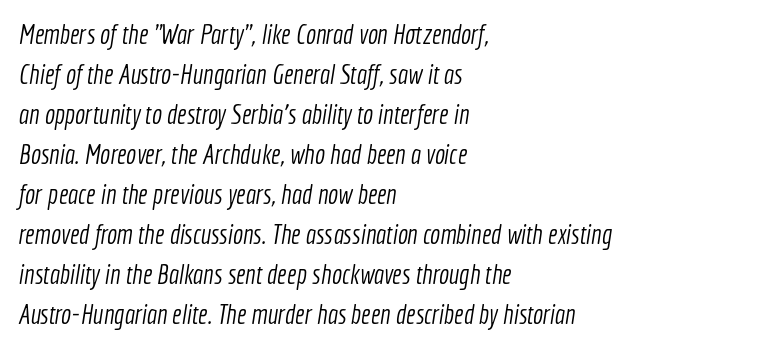
Q: Is the text bold? A: No.
Q: Is the text underlined? A: No.
Q: How is the paragraph aligned? A: Left-aligned.
Q: Is the spacing between letters normal or unusually wide? A: Normal.
Q: Is the spacing between lines tight, normal or loose? A: Normal.
